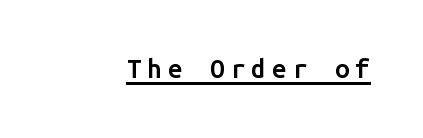
The image shows 26 px text type, upright; set unusually wide letter spacing (+0.24 em), underlined.
